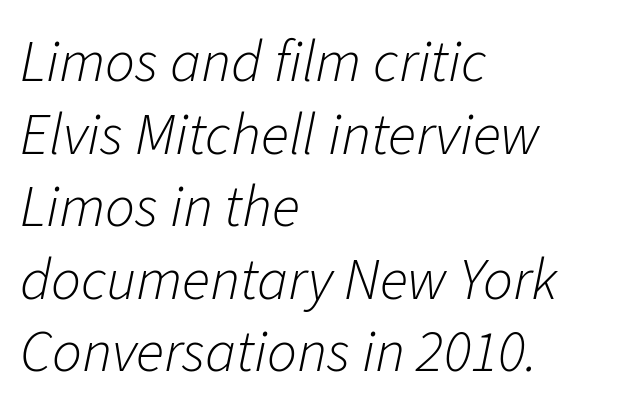
Q: Is the text bold? A: No.
Q: Is the text italic (slanted)? A: Yes, it leans right by about 11 degrees.
Q: Is the text underlined? A: No.
Q: How is the paragraph aligned? A: Left-aligned.
Q: Is the spacing between letters normal or unusually wide? A: Normal.
Q: Width (condensed, normal, or wide)? A: Normal.
Q: Stroke contrast? A: Low.
Q: x-height? A: Medium.
Q: Monospaced? A: No.
